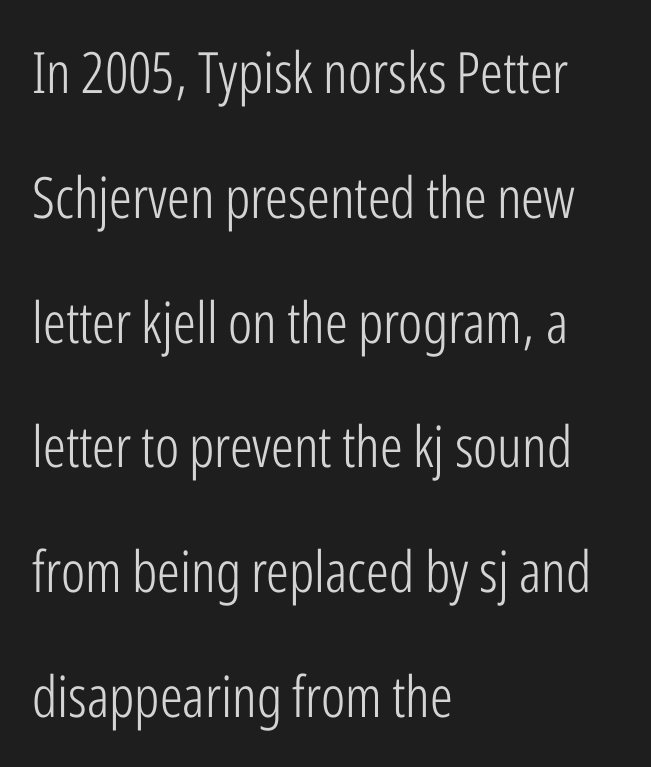
Q: Is the text bold? A: No.
Q: Is the text italic (slanted)? A: No, it is upright.
Q: Is the typeface a serif or a sans-serif typeface? A: Sans-serif.
Q: Is the text underlined? A: No.
Q: How is the paragraph aligned? A: Left-aligned.
Q: Is the spacing between letters normal or unusually wide? A: Normal.
Q: Is the spacing between lines tight, normal or loose? A: Loose.
Q: Width (condensed, normal, or wide)? A: Condensed.
Q: Stroke contrast? A: Low.
Q: x-height? A: Medium.
Q: Monospaced? A: No.
